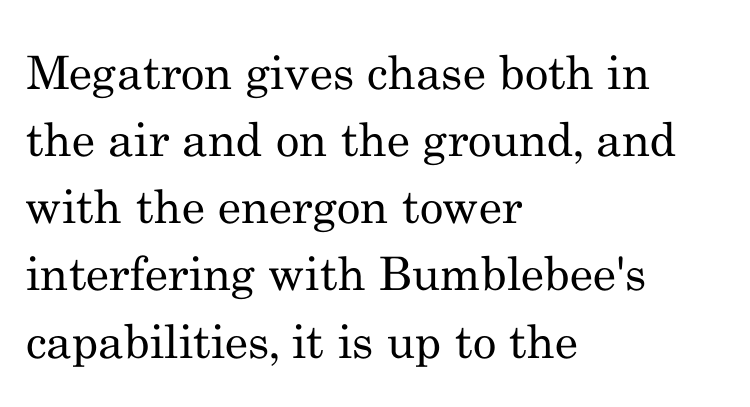
Q: Is the text bold? A: No.
Q: Is the text italic (slanted)? A: No, it is upright.
Q: Is the typeface a serif or a sans-serif typeface? A: Serif.
Q: Is the text underlined? A: No.
Q: How is the paragraph aligned? A: Left-aligned.
Q: Is the spacing between letters normal or unusually wide? A: Normal.
Q: Is the spacing between lines tight, normal or loose? A: Normal.
Q: Width (condensed, normal, or wide)? A: Normal.
Q: Stroke contrast? A: Medium.
Q: x-height? A: Small.
Q: Monospaced? A: No.
